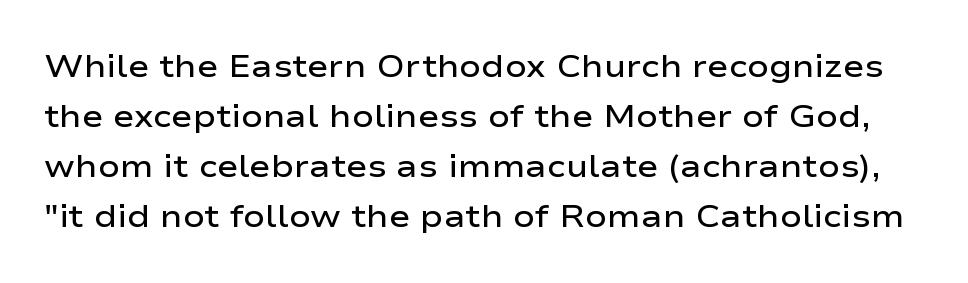
Character widths vary here, with narrow letters taking less room than wide ones. To sum up the face: it is a sans, with no serifs. Characters follow at the spacing the type designer built in. Descender tails drop into unmarked territory. The lettering stays uniformly vertical, giving the passage a roman look. Is the type bold? Partly — it's a semibold, heavier than regular but not fully bold.
